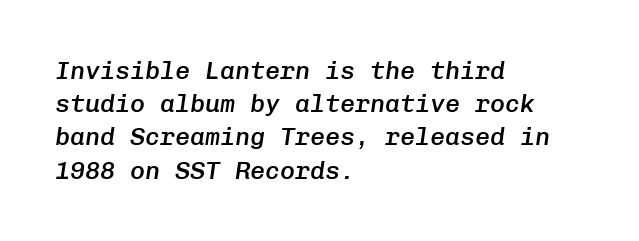
Q: Is the text bold? A: Semi-bold.
Q: Is the text italic (slanted)? A: Yes, it leans right by about 8 degrees.
Q: Is the text underlined? A: No.
Q: How is the paragraph aligned? A: Left-aligned.
Q: Is the spacing between letters normal or unusually wide? A: Normal.
Q: Is the spacing between lines tight, normal or loose? A: Normal.
